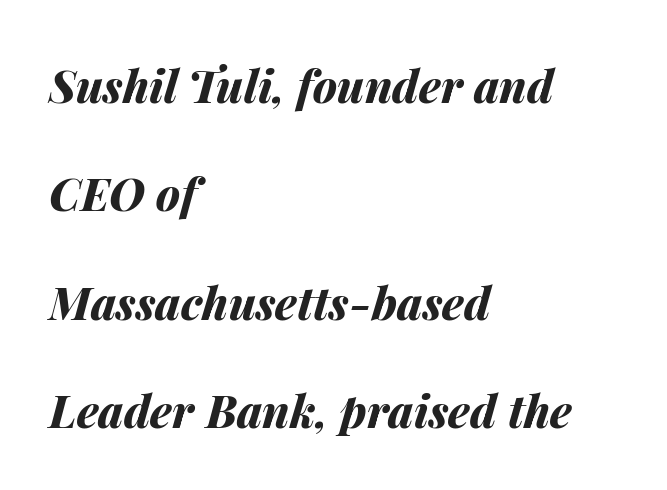
{"italic": "yes", "lean": "right", "slant_degrees": 14, "bold": "yes", "weight": "bold", "width": "normal", "stroke_contrast": "medium", "x_height": "medium", "monospaced": "no", "underline": "no", "align": "left", "line_spacing": "loose", "line_spacing_ratio": 2.41, "letter_spacing": "normal", "letter_spacing_em": 0.0, "glyph_px": 45}
